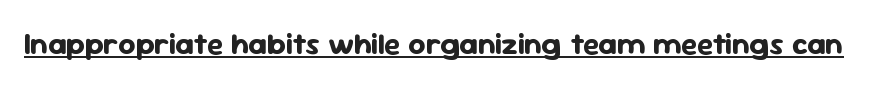
The image shows 30 px bold sans-serif type, upright; set normal letter spacing, underlined; low stroke contrast and a medium x-height.
